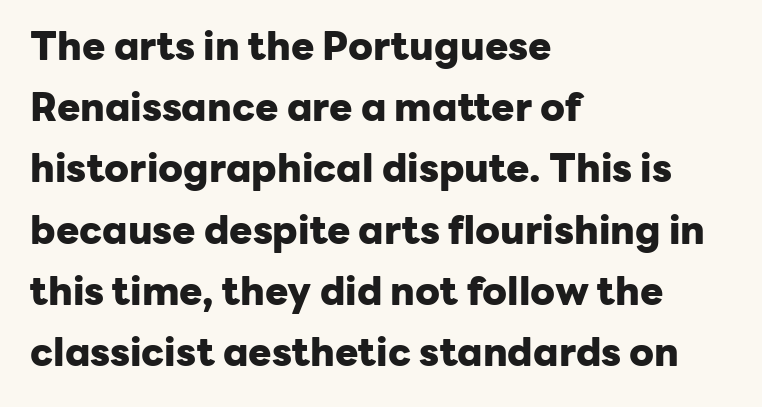
The image shows 39 px heavy sans-serif type, upright; set left-aligned, normal line spacing (1.57x), normal letter spacing, not underlined; low stroke contrast and a medium x-height.
